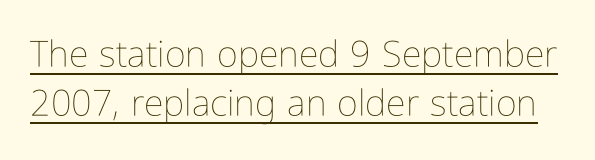
A typesetter would call this proportional, since set widths differ per character. This rendering features underlined lettering. Each new line begins a customary step beneath the previous one. The cut favours lightness, reaching ordinary text weight at its darkest. The type is set solid horizontally, with unmodified tracking. Do the letters lean? They stand straight.
